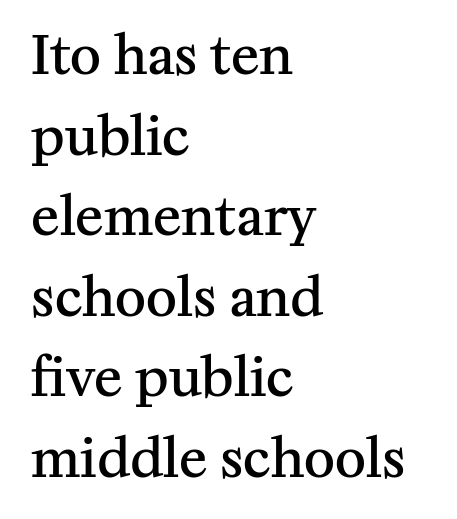
{"serif": "yes", "italic": "no", "bold": "semi", "weight": "semibold", "width": "normal", "stroke_contrast": "medium", "x_height": "medium", "monospaced": "no", "underline": "no", "align": "left", "line_spacing": "normal", "line_spacing_ratio": 1.52, "letter_spacing": "normal", "letter_spacing_em": 0.0, "glyph_px": 53}
